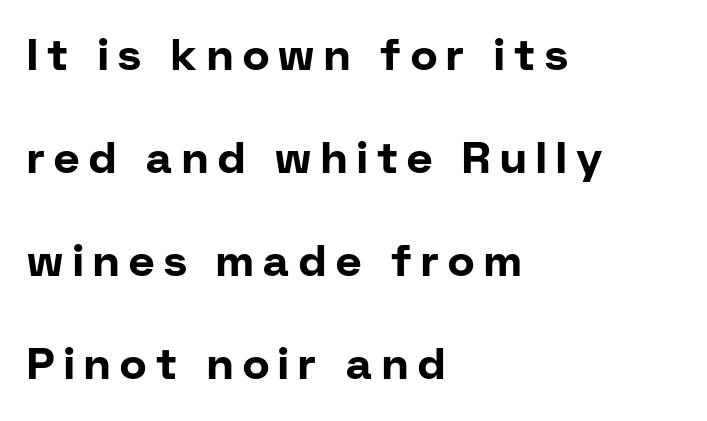
The image shows 44 px bold sans-serif type, upright; set left-aligned, loose line spacing (2.34x), unusually wide letter spacing (+0.22 em), not underlined; low stroke contrast and a medium x-height.
